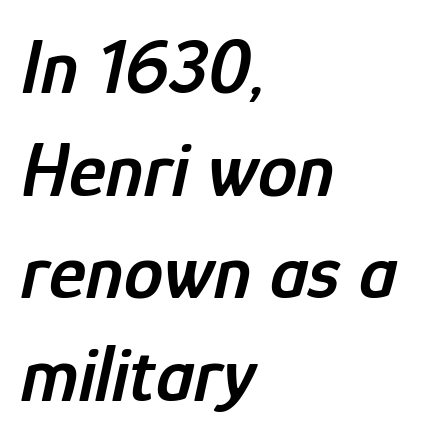
{"italic": "yes", "lean": "right", "slant_degrees": 12, "bold": "semi", "weight": "semibold", "width": "condensed", "stroke_contrast": "low", "x_height": "medium", "monospaced": "no", "underline": "no", "align": "left", "line_spacing": "normal", "line_spacing_ratio": 1.3, "letter_spacing": "normal", "letter_spacing_em": 0.0, "glyph_px": 79}
